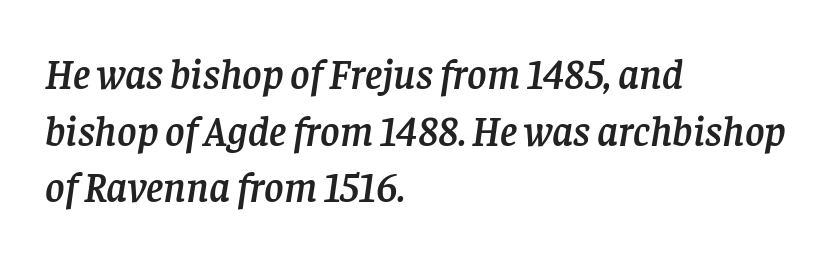
Q: Is the text italic (slanted)? A: Yes, it leans right by about 8 degrees.
Q: Is the typeface a serif or a sans-serif typeface? A: Serif.
Q: Is the text underlined? A: No.
Q: How is the paragraph aligned? A: Left-aligned.
Q: Is the spacing between letters normal or unusually wide? A: Normal.
Q: Is the spacing between lines tight, normal or loose? A: Normal.
Q: Width (condensed, normal, or wide)? A: Normal.
Q: Stroke contrast? A: Low.
Q: x-height? A: Large.
Q: Monospaced? A: No.
